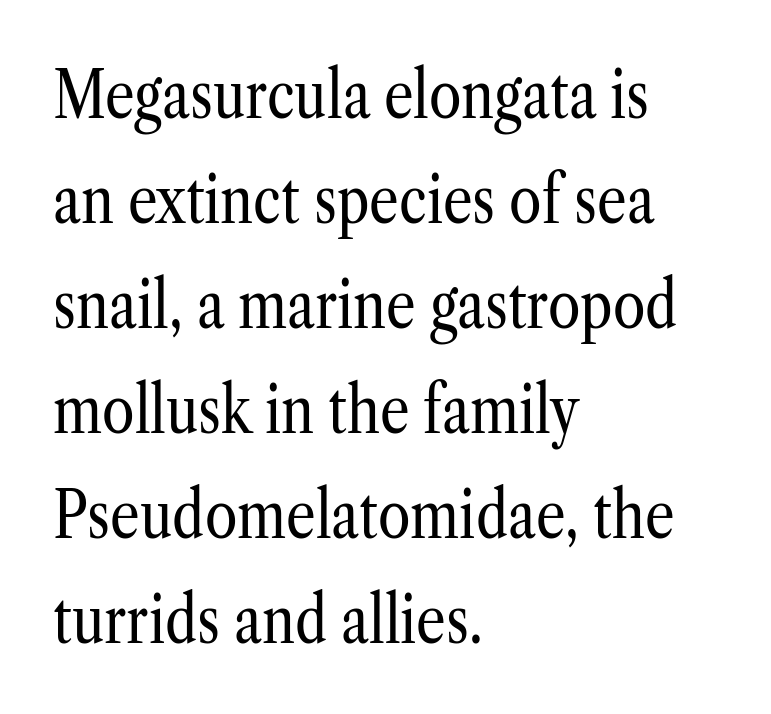
A normal amount of white space separates one row of letters from the next. The face looks like a standard text weight, possibly lighter. Is the block centered? No — it sits flush against the left margin. The lettering holds an erect, upright posture throughout.
